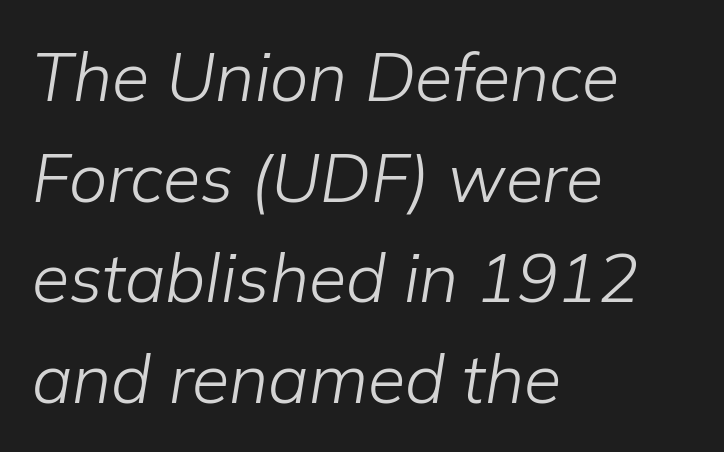
Q: Is the text bold? A: No.
Q: Is the text italic (slanted)? A: Yes, it leans right by about 9 degrees.
Q: Is the text underlined? A: No.
Q: How is the paragraph aligned? A: Left-aligned.
Q: Is the spacing between letters normal or unusually wide? A: Normal.
Q: Is the spacing between lines tight, normal or loose? A: Normal.
Q: Width (condensed, normal, or wide)? A: Normal.
Q: Stroke contrast? A: Low.
Q: x-height? A: Medium.
Q: Monospaced? A: No.
